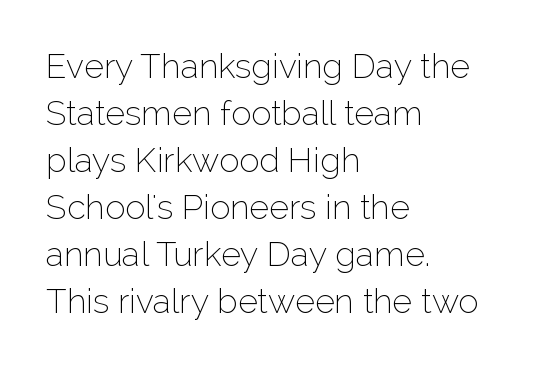
Q: Is the text bold? A: No.
Q: Is the text italic (slanted)? A: No, it is upright.
Q: Is the typeface a serif or a sans-serif typeface? A: Sans-serif.
Q: Is the text underlined? A: No.
Q: How is the paragraph aligned? A: Left-aligned.
Q: Is the spacing between letters normal or unusually wide? A: Normal.
Q: Is the spacing between lines tight, normal or loose? A: Normal.
Q: Width (condensed, normal, or wide)? A: Normal.
Q: Stroke contrast? A: Low.
Q: x-height? A: Medium.
Q: Monospaced? A: No.
